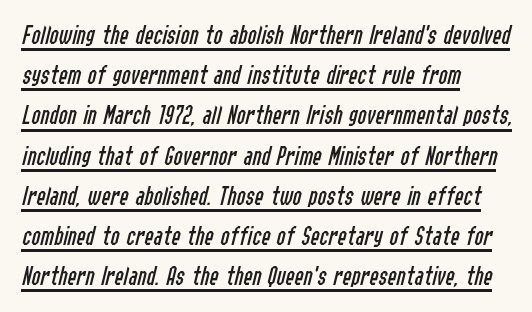
Q: Is the text bold? A: No.
Q: Is the text italic (slanted)? A: Yes, it leans right by about 14 degrees.
Q: Is the text underlined? A: Yes.
Q: How is the paragraph aligned? A: Left-aligned.
Q: Is the spacing between letters normal or unusually wide? A: Normal.
Q: Is the spacing between lines tight, normal or loose? A: Normal.
